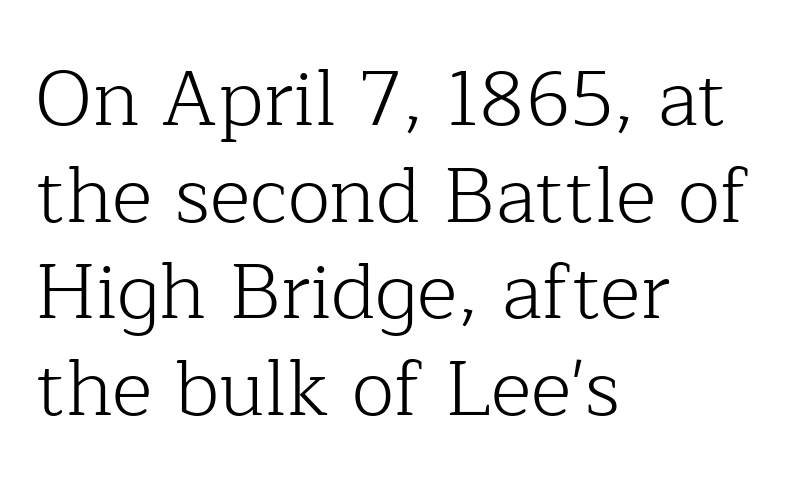
{"serif": "yes", "italic": "no", "bold": "no", "weight": "light", "width": "normal", "stroke_contrast": "low", "x_height": "medium", "monospaced": "no", "underline": "no", "align": "left", "line_spacing_ratio": 1.24, "letter_spacing": "normal", "letter_spacing_em": 0.0, "glyph_px": 78}
